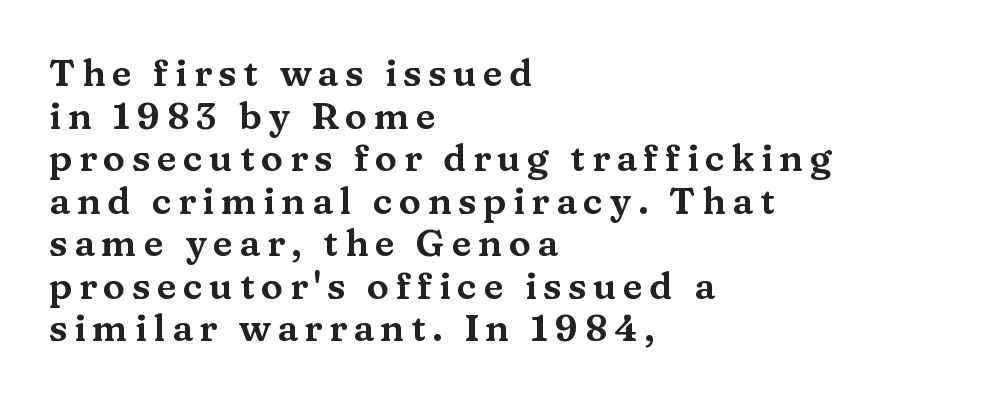
The letters carry serifs — small finishing strokes at the ends of their stems. Characters remain perfectly vertical along every line. Is there much room between lines? No — they nearly touch. A bare baseline throughout the passage. Proportional: the letters do not fall into vertical columns. These lines are set flush left with a ragged right edge.
